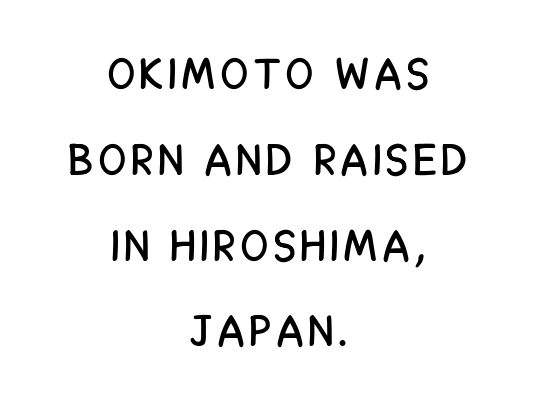
Q: Is the text italic (slanted)? A: No, it is upright.
Q: Is the typeface a serif or a sans-serif typeface? A: Sans-serif.
Q: Is the text underlined? A: No.
Q: How is the paragraph aligned? A: Centered.
Q: Is the spacing between lines tight, normal or loose? A: Loose.
Q: Width (condensed, normal, or wide)? A: Condensed.
Q: Stroke contrast? A: Low.
Q: x-height? A: Large.
Q: Monospaced? A: No.
